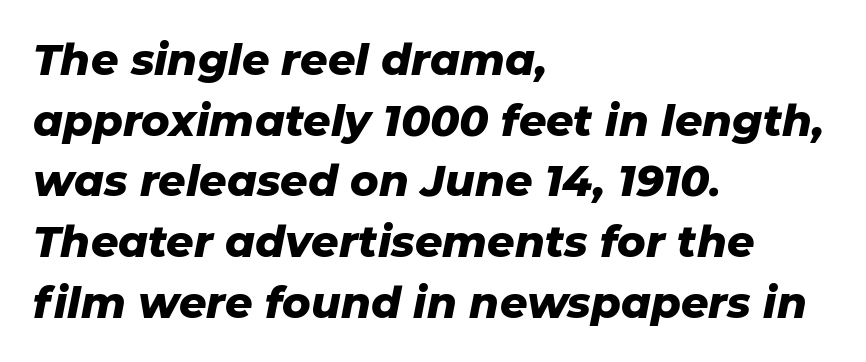
{"italic": "yes", "lean": "right", "slant_degrees": 11, "bold": "yes", "weight": "heavy", "width": "normal", "stroke_contrast": "low", "x_height": "medium", "monospaced": "no", "underline": "no", "align": "left", "line_spacing": "normal", "line_spacing_ratio": 1.41, "letter_spacing": "normal", "letter_spacing_em": 0.0, "glyph_px": 43}
